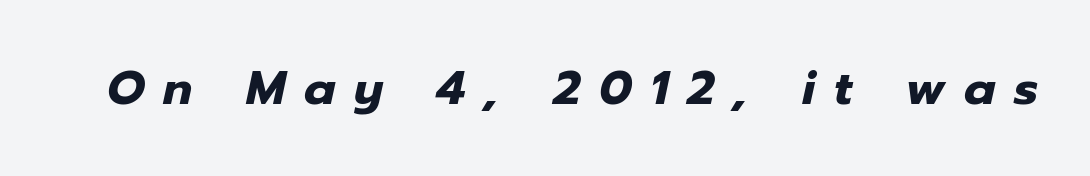
The image shows 47 px heavy type, italic (leaning right); set unusually wide letter spacing (+0.4 em), not underlined; low stroke contrast and a medium x-height.
